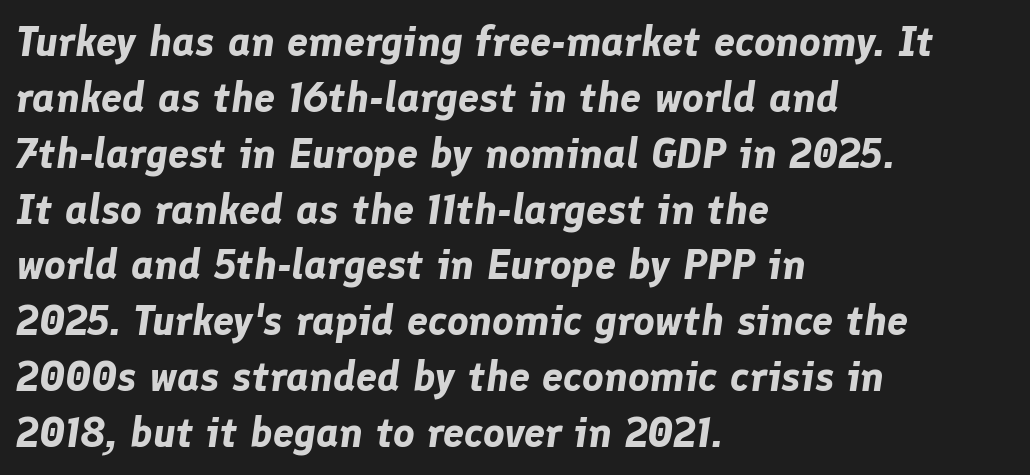
{"italic": "yes", "lean": "right", "slant_degrees": 8, "bold": "yes", "weight": "bold", "width": "normal", "stroke_contrast": "low", "x_height": "medium", "monospaced": "no", "underline": "no", "align": "left", "line_spacing": "normal", "line_spacing_ratio": 1.33, "letter_spacing": "normal", "letter_spacing_em": 0.0, "glyph_px": 42}
